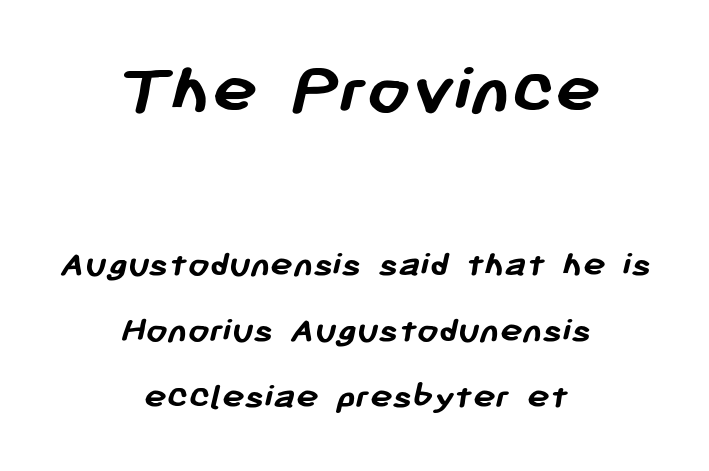
The strip under each line holds only bare page. Do the characters align in a grid? No, the font is proportional. These lines carry a lot of weight — the face is fully bold. Every row of glyphs is offset so its center matches the block's center.
